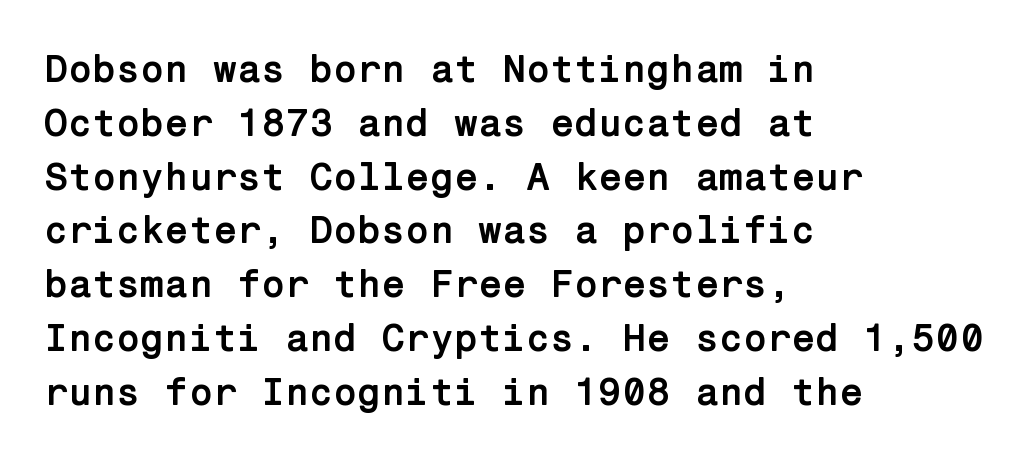
Q: Is the text bold? A: Yes.
Q: Is the text italic (slanted)? A: No, it is upright.
Q: Is the typeface a serif or a sans-serif typeface? A: Sans-serif.
Q: Is the text underlined? A: No.
Q: How is the paragraph aligned? A: Left-aligned.
Q: Is the spacing between letters normal or unusually wide? A: Normal.
Q: Is the spacing between lines tight, normal or loose? A: Normal.
Q: Width (condensed, normal, or wide)? A: Normal.
Q: Stroke contrast? A: Low.
Q: x-height? A: Medium.
